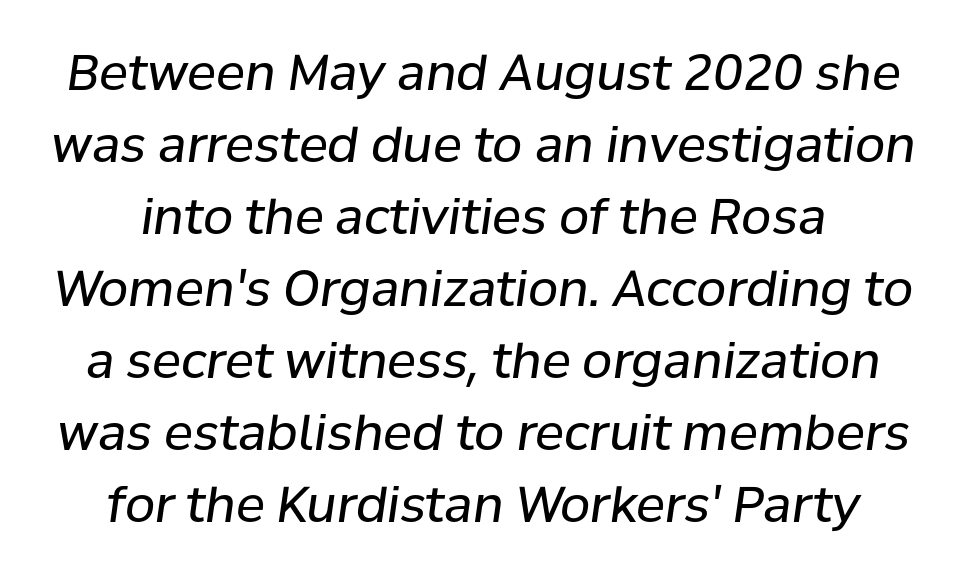
Q: Is the text bold? A: No.
Q: Is the text italic (slanted)? A: Yes, it leans right by about 8 degrees.
Q: Is the text underlined? A: No.
Q: How is the paragraph aligned? A: Centered.
Q: Is the spacing between letters normal or unusually wide? A: Normal.
Q: Is the spacing between lines tight, normal or loose? A: Normal.
Q: Width (condensed, normal, or wide)? A: Normal.
Q: Stroke contrast? A: Low.
Q: x-height? A: Medium.
Q: Monospaced? A: No.
